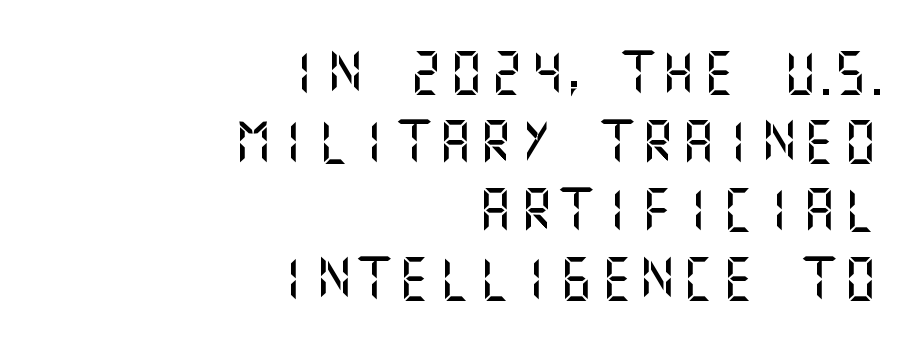
Q: Is the text italic (slanted)? A: No, it is upright.
Q: Is the typeface a serif or a sans-serif typeface? A: Sans-serif.
Q: Is the text underlined? A: No.
Q: How is the paragraph aligned? A: Right-aligned.
Q: Is the spacing between lines tight, normal or loose? A: Normal.
Q: Width (condensed, normal, or wide)? A: Normal.
Q: Stroke contrast? A: Medium.
Q: x-height? A: Large.
